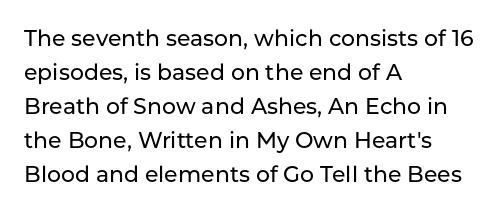
The image shows 22 px text type, upright; set left-aligned, normal line spacing (1.54x), normal letter spacing, not underlined.
